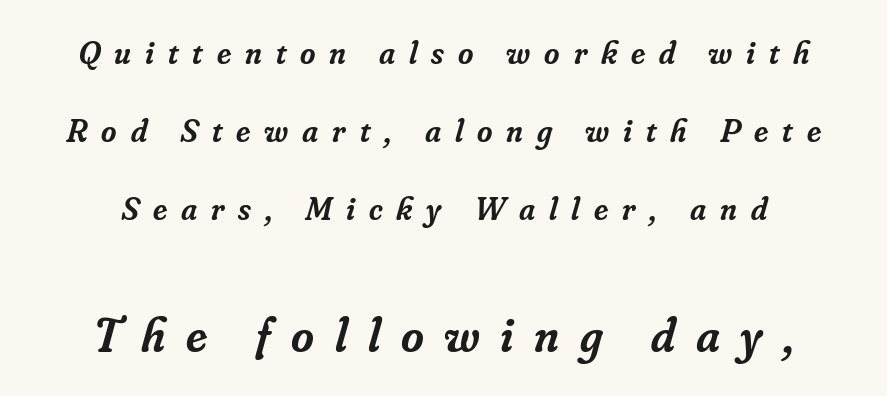
{"serif": "yes", "italic": "yes", "lean": "right", "slant_degrees": 16, "bold": "semi", "weight": "semibold", "width": "normal", "stroke_contrast": "low", "x_height": "small", "monospaced": "no", "underline": "no", "line_spacing": "loose", "line_spacing_ratio": 2.36, "letter_spacing": "wide", "letter_spacing_em": 0.42, "larger_block": "second", "size_ratio": 1.48, "glyph_px": 49}
